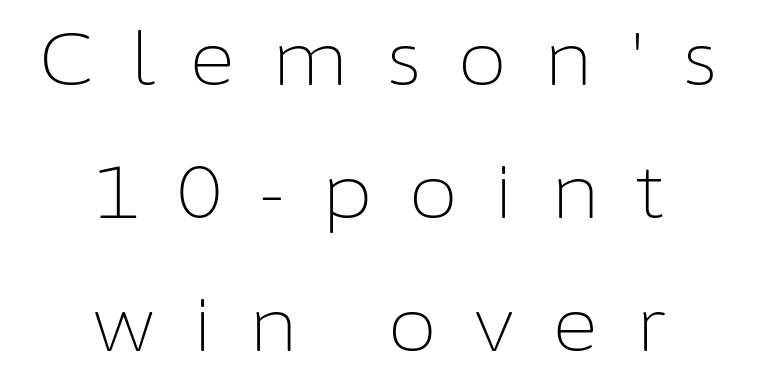
{"serif": "no", "italic": "no", "bold": "no", "weight": "light", "width": "normal", "stroke_contrast": "low", "x_height": "medium", "monospaced": "no", "underline": "no", "align": "center", "line_spacing_ratio": 1.82, "letter_spacing": "wide", "letter_spacing_em": 0.48, "glyph_px": 73}
